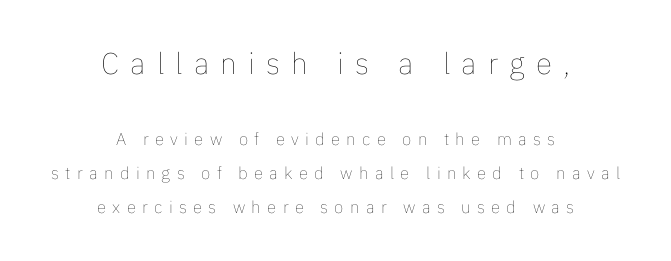
Q: Is the text bold? A: No.
Q: Is the text italic (slanted)? A: No, it is upright.
Q: Is the text underlined? A: No.
Q: How is the paragraph aligned? A: Centered.
Q: Is the spacing between letters normal or unusually wide? A: Unusually wide.
Q: Is the spacing between lines tight, normal or loose? A: Loose.
Q: Which block of text is set in a larger size, the first (top) or the second (bottom)? A: The first (top) one.
Q: Width (condensed, normal, or wide)? A: Normal.
Q: Stroke contrast? A: Low.
Q: x-height? A: Medium.
Q: Monospaced? A: No.
